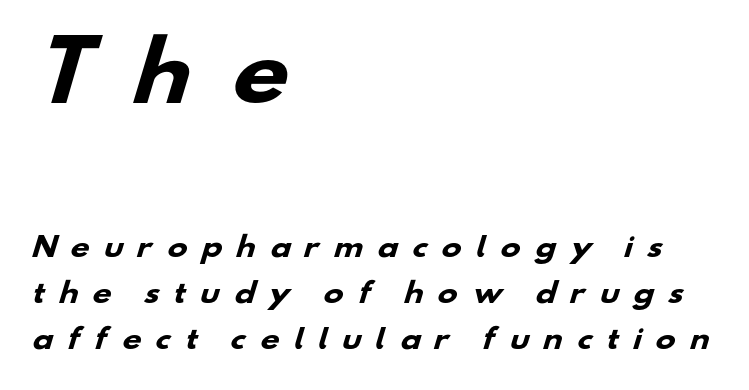
Q: Is the text bold? A: Yes.
Q: Is the typeface a serif or a sans-serif typeface? A: Sans-serif.
Q: Is the text underlined? A: No.
Q: How is the paragraph aligned? A: Left-aligned.
Q: Is the spacing between letters normal or unusually wide? A: Unusually wide.
Q: Which block of text is set in a larger size, the first (top) or the second (bottom)? A: The first (top) one.
Q: Width (condensed, normal, or wide)? A: Wide.
Q: Stroke contrast? A: Low.
Q: x-height? A: Small.
Q: Monospaced? A: No.
